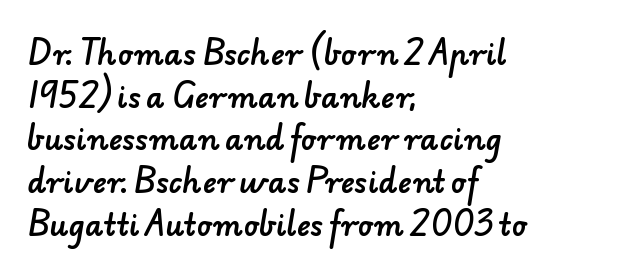
Q: Is the typeface a serif or a sans-serif typeface? A: Sans-serif.
Q: Is the text underlined? A: No.
Q: How is the paragraph aligned? A: Left-aligned.
Q: Is the spacing between letters normal or unusually wide? A: Normal.
Q: Is the spacing between lines tight, normal or loose? A: Normal.
Q: Width (condensed, normal, or wide)? A: Normal.
Q: Stroke contrast? A: Low.
Q: x-height? A: Small.
Q: Monospaced? A: No.
